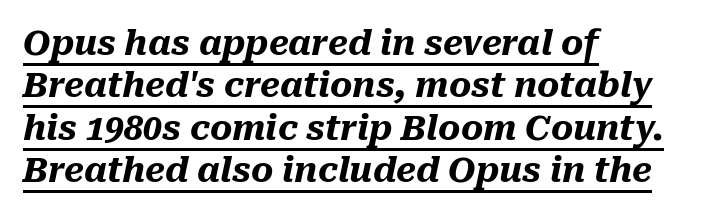
{"italic": "yes", "lean": "right", "slant_degrees": 10, "bold": "yes", "weight": "heavy", "width": "normal", "stroke_contrast": "medium", "x_height": "medium", "monospaced": "no", "underline": "yes", "align": "left", "line_spacing": "normal", "line_spacing_ratio": 1.25, "letter_spacing": "normal", "letter_spacing_em": 0.0, "glyph_px": 34}
